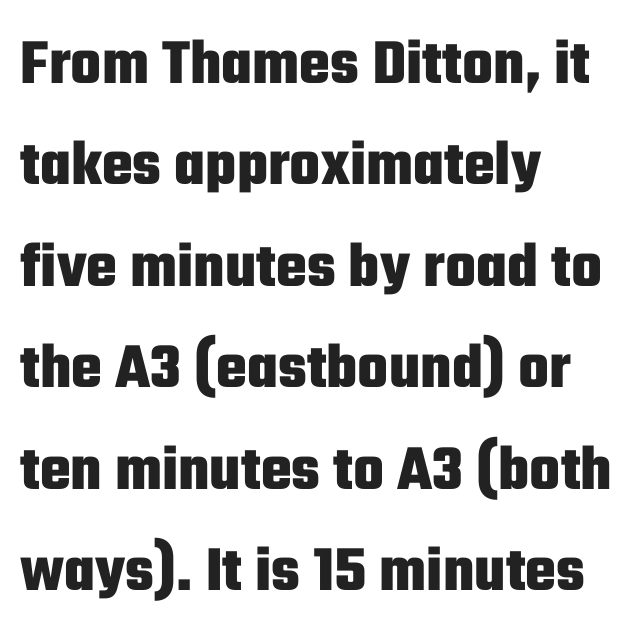
{"serif": "no", "italic": "no", "bold": "yes", "weight": "heavy", "width": "condensed", "stroke_contrast": "low", "x_height": "medium", "monospaced": "no", "underline": "no", "align": "left", "line_spacing": "normal", "line_spacing_ratio": 1.56, "letter_spacing": "normal", "letter_spacing_em": 0.0, "glyph_px": 65}
